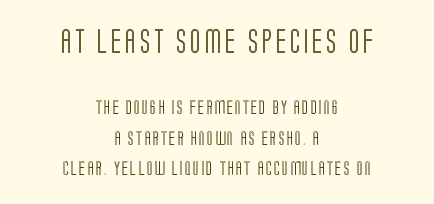
The image shows 24 px text type, upright; set centered, loose line spacing (2.17x), not underlined; the first (top) block is 1.71x larger.
